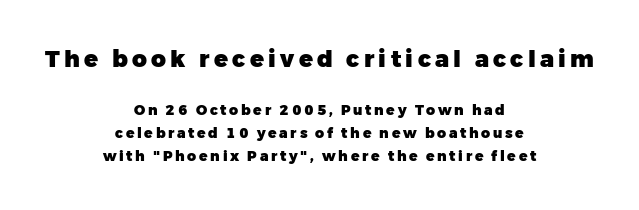
The image shows 23 px bold type, upright; set centered, normal line spacing (1.66x), not underlined; the first (top) block is 1.64x larger.
